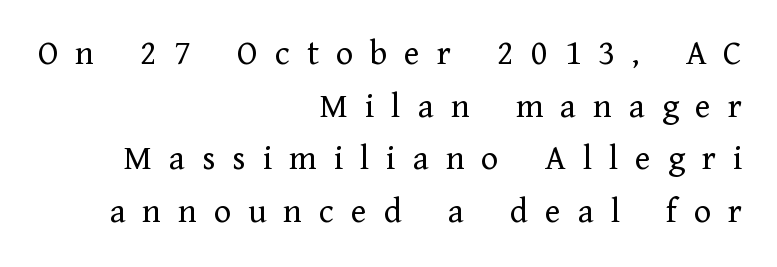
Weight: regular or lighter. What's the leading like? Ordinary, nothing unusual. These lines are rendered in a variable-pitch font. This rendering features lettering with no underline. Look at the bottom of the vertical strokes: they flare into serifs here.
